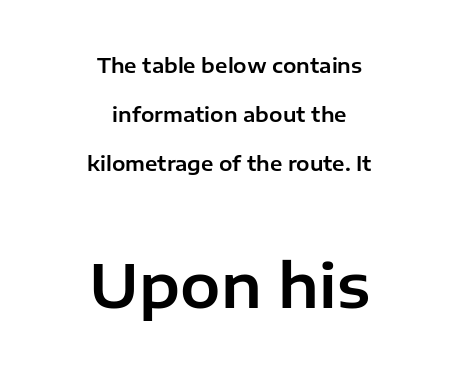
Just letters on the line, the space beneath them empty. Check where the strokes stop: nothing finishes them off — pure sans. The lines in this sample share a center point and differ in where they start and stop. Type size steps up from the first block to the second.
